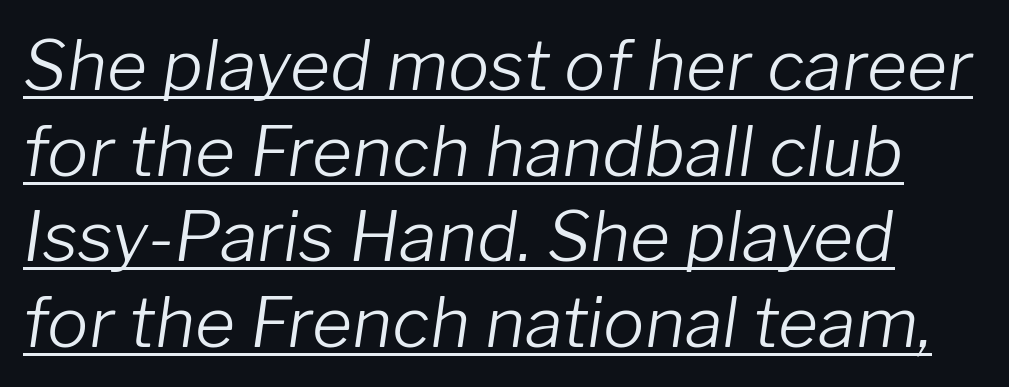
You can see a thin bar hugging the bottom of the glyphs. Note the varied advance widths — an 'i' is clearly narrower than an 'm'. Default kerning and tracking; the words read as compact shapes. The font is comparable to plain body text, perhaps lighter.
